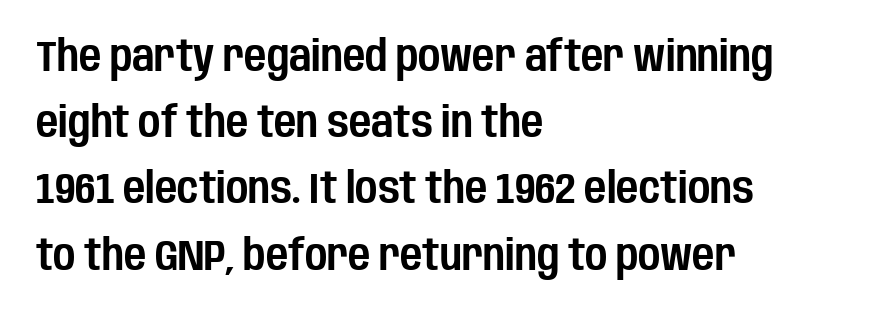
{"serif": "no", "italic": "no", "width": "condensed", "stroke_contrast": "low", "x_height": "large", "monospaced": "no", "underline": "no", "align": "left", "line_spacing": "normal", "line_spacing_ratio": 1.54, "letter_spacing": "normal", "letter_spacing_em": 0.0, "glyph_px": 43}
